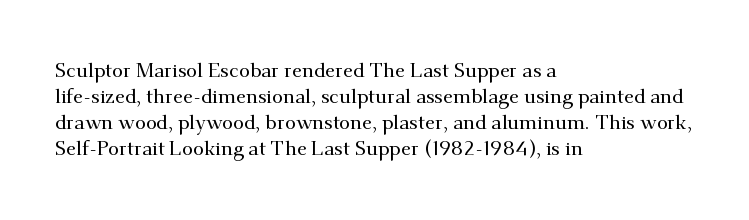
The letterforms sit shoulder to shoulder at normal distance. The lines in this sample share a left origin and differ only in where they stop. Lines of text with bare space underneath. This sample keeps an unexceptional amount of space between lines. Upright lettering throughout.
